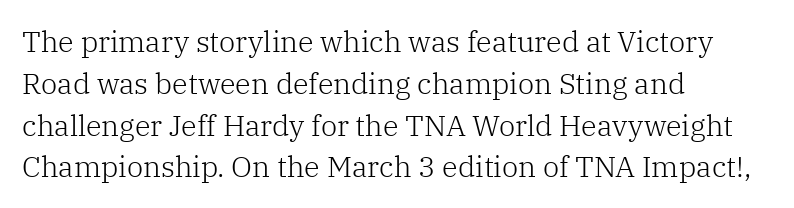
{"serif": "yes", "italic": "no", "bold": "no", "weight": "light", "width": "normal", "stroke_contrast": "low", "x_height": "medium", "monospaced": "no", "underline": "no", "align": "left", "line_spacing": "normal", "line_spacing_ratio": 1.44, "letter_spacing": "normal", "letter_spacing_em": 0.0, "glyph_px": 29}
